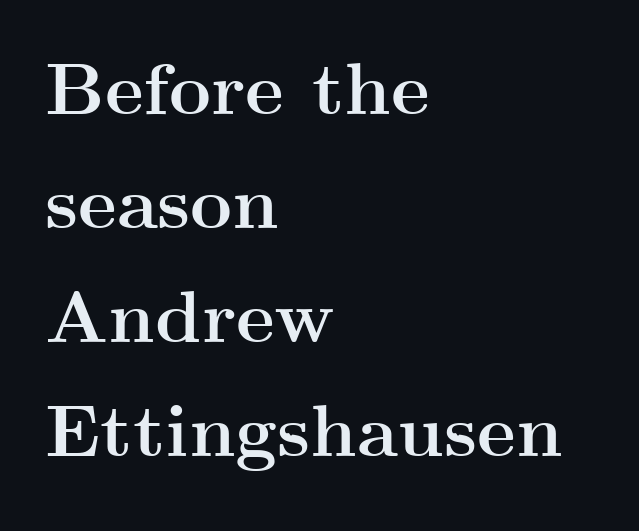
The image shows 73 px semibold, wide serif type, upright; set left-aligned, normal line spacing (1.56x), normal letter spacing, not underlined; medium stroke contrast and a small x-height.
